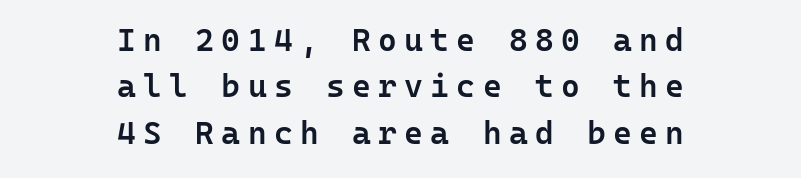
The image shows 32 px semibold sans-serif type, upright, monospaced; set centered, normal line spacing (1.45x), unusually wide letter spacing (+0.23 em), not underlined; low stroke contrast and a medium x-height.
